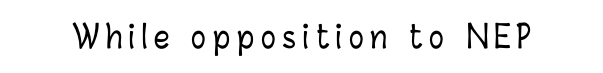
The image shows 31 px condensed type, upright; set unusually wide letter spacing (+0.22 em), not underlined; low stroke contrast and a medium x-height.
